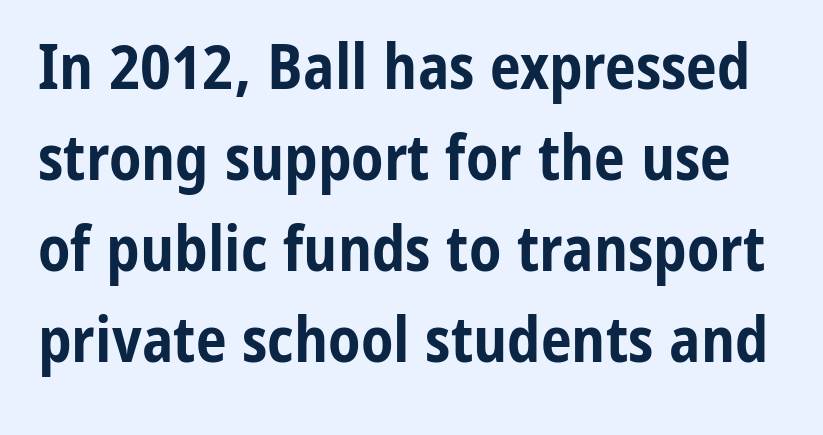
The image shows 62 px bold, condensed sans-serif type, upright; set normal line spacing (1.47x), normal letter spacing, not underlined; low stroke contrast and a medium x-height.
